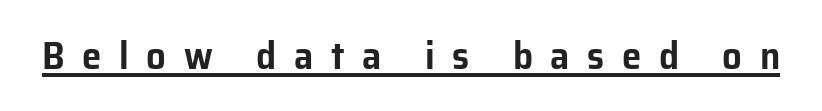
I'd call this a sans setting — the letters go barefoot. Proportional: the letters do not fall into vertical columns. Rendered with straight, roman letterforms. A typesetter would call this heavily tracked-out type. Notice how a bar underscores the lettering throughout.
